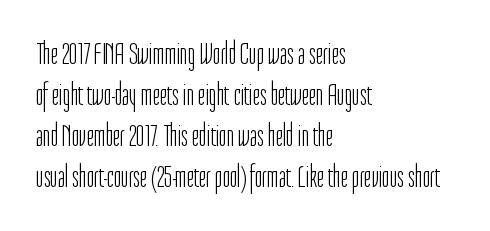
{"serif": "no", "italic": "no", "bold": "no", "weight": "light", "width": "condensed", "stroke_contrast": "low", "x_height": "medium", "monospaced": "no", "underline": "no", "align": "left", "line_spacing": "normal", "line_spacing_ratio": 1.28, "letter_spacing": "normal", "letter_spacing_em": 0.0, "glyph_px": 32}
